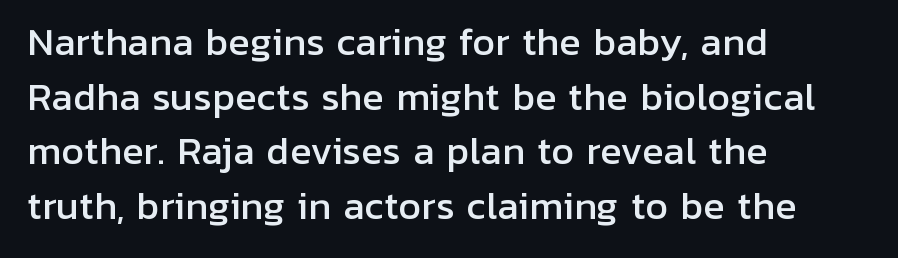
Q: Is the text italic (slanted)? A: No, it is upright.
Q: Is the typeface a serif or a sans-serif typeface? A: Sans-serif.
Q: Is the text underlined? A: No.
Q: How is the paragraph aligned? A: Left-aligned.
Q: Is the spacing between letters normal or unusually wide? A: Normal.
Q: Is the spacing between lines tight, normal or loose? A: Normal.
Q: Width (condensed, normal, or wide)? A: Normal.
Q: Stroke contrast? A: Low.
Q: x-height? A: Medium.
Q: Monospaced? A: No.
